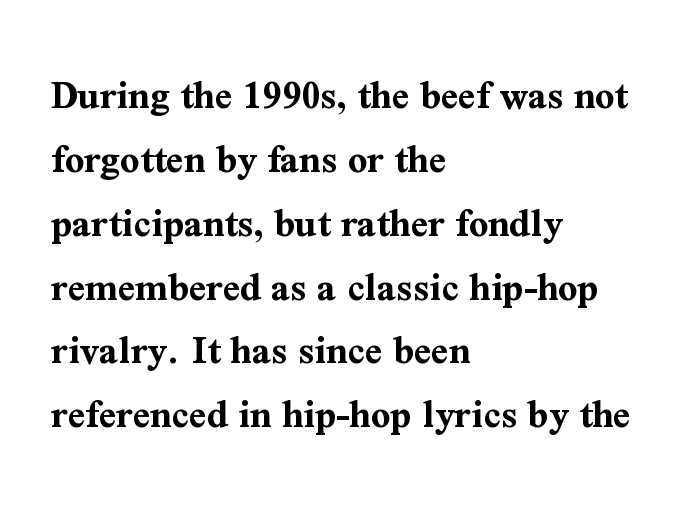
Q: Is the text bold? A: Yes.
Q: Is the text italic (slanted)? A: No, it is upright.
Q: Is the typeface a serif or a sans-serif typeface? A: Serif.
Q: Is the text underlined? A: No.
Q: How is the paragraph aligned? A: Left-aligned.
Q: Is the spacing between letters normal or unusually wide? A: Normal.
Q: Is the spacing between lines tight, normal or loose? A: Normal.
Q: Width (condensed, normal, or wide)? A: Normal.
Q: Stroke contrast? A: Medium.
Q: x-height? A: Medium.
Q: Monospaced? A: No.
